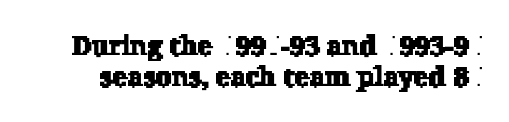
Q: Is the typeface a serif or a sans-serif typeface? A: Serif.
Q: Is the text underlined? A: No.
Q: Is the spacing between letters normal or unusually wide? A: Normal.
Q: Is the spacing between lines tight, normal or loose? A: Tight.
Q: Width (condensed, normal, or wide)? A: Normal.
Q: Stroke contrast? A: Low.
Q: x-height? A: Medium.
Q: Monospaced? A: No.
